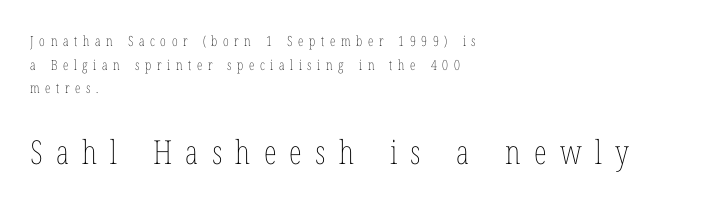
Q: Is the text bold? A: No.
Q: Is the text italic (slanted)? A: No, it is upright.
Q: Is the text underlined? A: No.
Q: How is the paragraph aligned? A: Left-aligned.
Q: Is the spacing between letters normal or unusually wide? A: Unusually wide.
Q: Is the spacing between lines tight, normal or loose? A: Normal.
Q: Which block of text is set in a larger size, the first (top) or the second (bottom)? A: The second (bottom) one.
Q: Width (condensed, normal, or wide)? A: Condensed.
Q: Stroke contrast? A: Low.
Q: x-height? A: Medium.
Q: Monospaced? A: No.
